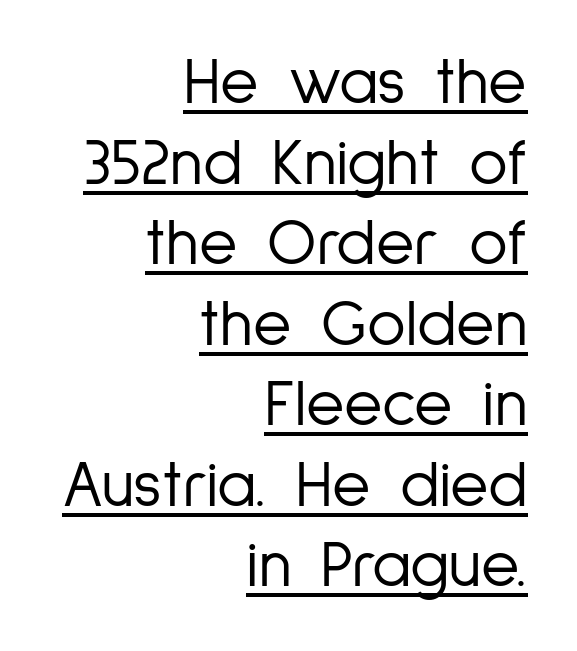
The image shows 66 px light, condensed sans-serif type, upright; set right-aligned, line spacing 1.22x, normal letter spacing, underlined; low stroke contrast and a medium x-height.
